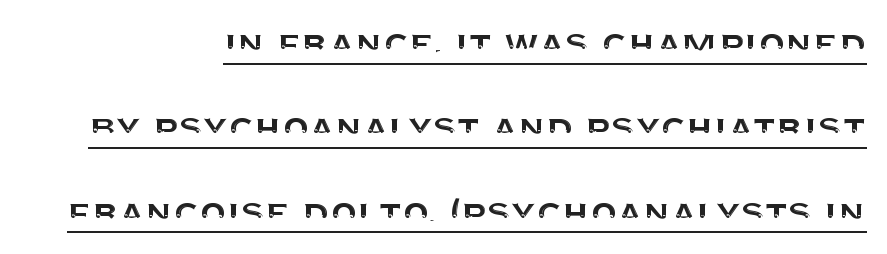
Q: Is the text italic (slanted)? A: No, it is upright.
Q: Is the typeface a serif or a sans-serif typeface? A: Sans-serif.
Q: Is the text underlined? A: Yes.
Q: How is the paragraph aligned? A: Right-aligned.
Q: Is the spacing between letters normal or unusually wide? A: Normal.
Q: Is the spacing between lines tight, normal or loose? A: Loose.
Q: Width (condensed, normal, or wide)? A: Normal.
Q: Stroke contrast? A: Medium.
Q: x-height? A: Large.
Q: Monospaced? A: No.
